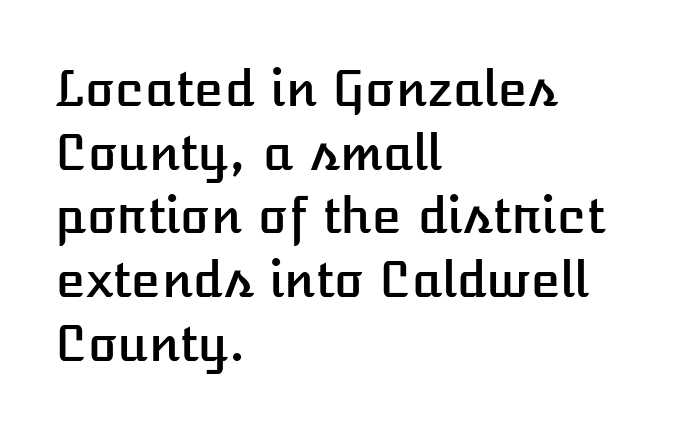
Does the lettering tilt? It doesn't — this is upright. Think of a printed novel: that variable character pitch is what you see here. Look at the tracking — it's just the regular setting, nothing added. Unmarked baselines from the first word to the last. Students, observe: this is what conventionally led text looks like. The lines are quadded left.
